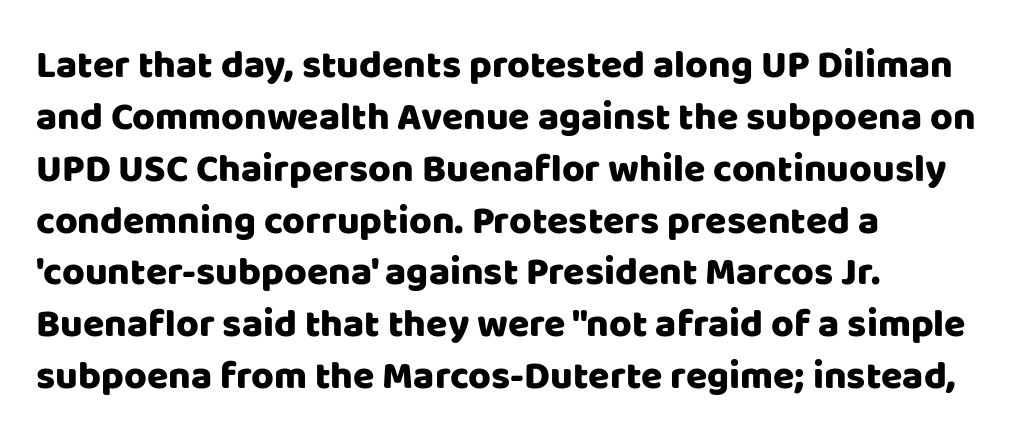
Q: Is the text italic (slanted)? A: No, it is upright.
Q: Is the typeface a serif or a sans-serif typeface? A: Sans-serif.
Q: Is the text underlined? A: No.
Q: How is the paragraph aligned? A: Left-aligned.
Q: Is the spacing between letters normal or unusually wide? A: Normal.
Q: Is the spacing between lines tight, normal or loose? A: Normal.
Q: Width (condensed, normal, or wide)? A: Normal.
Q: Stroke contrast? A: Low.
Q: x-height? A: Large.
Q: Monospaced? A: No.
